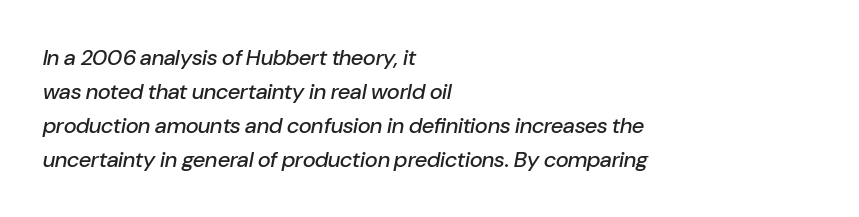
The image shows 22 px text type, italic (leaning right); set left-aligned, normal line spacing (1.54x), normal letter spacing, not underlined.
